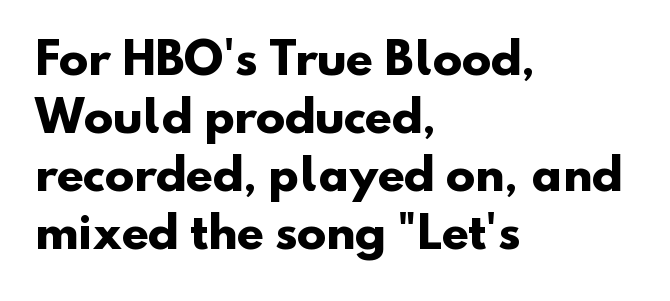
The sample has been set heavy, in full bold. Rows of type keep a routine distance in the vertical direction. The passage shown has conventional tracking throughout. The face used here is proportionally spaced, like ordinary book or web type.
